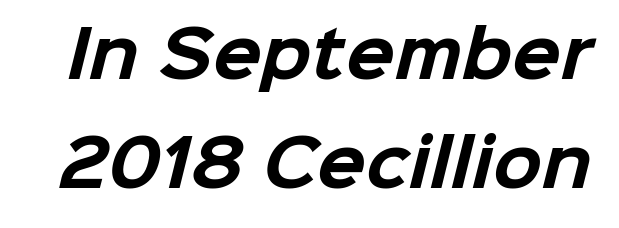
The horizontal fit of the characters is conventional and even. The glyphs in this specimen are sans serif. This sample has the flowing, uneven cadence of proportional lettering. The sample has been set heavy, in full bold. The gap between lines stays unmarked. Quick note: interline space is typical.
